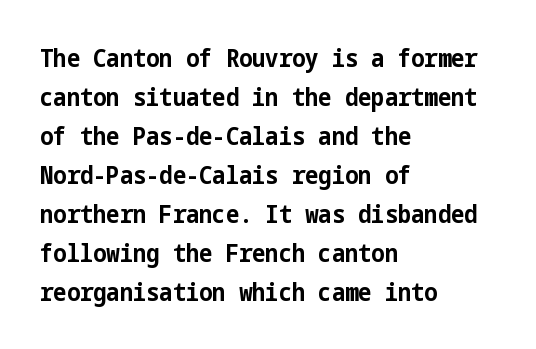
The image shows 25 px bold type, upright; set left-aligned, normal line spacing (1.56x), normal letter spacing, not underlined.
